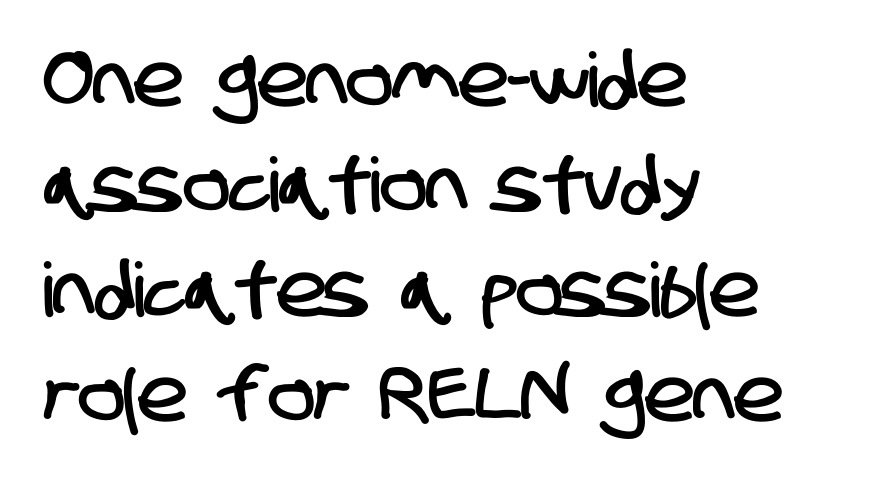
{"serif": "no", "width": "condensed", "stroke_contrast": "low", "x_height": "large", "monospaced": "no", "underline": "no", "align": "left", "line_spacing": "normal", "line_spacing_ratio": 1.4, "letter_spacing": "normal", "letter_spacing_em": 0.0, "glyph_px": 75}
